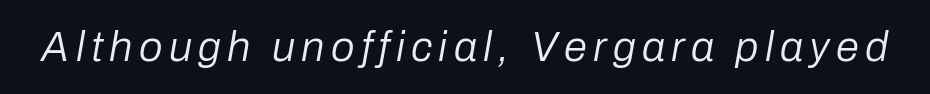
Stroke thickness stays within the range of a standard reading face or lighter. The face used here has a pronounced slope to its letters. Spacing verdict: proportional, widths tailored to each character. The string is rendered with underlining switched off.
